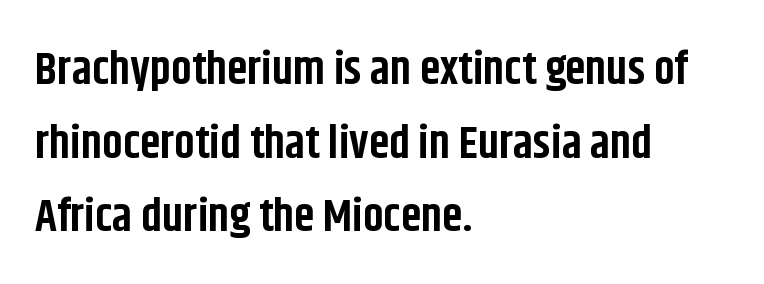
The rendering uses natural spacing where letterforms have individual widths. Where is the straight margin? On the left. Weight check: bold — yes, fully. Horizontal bands of white between lines are of average thickness. Italic? Not at all — the glyphs are vertical.
